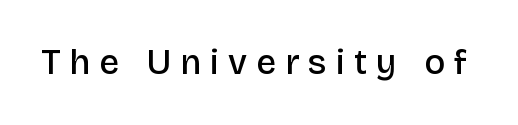
{"serif": "no", "italic": "no", "bold": "semi", "weight": "semibold", "width": "normal", "stroke_contrast": "low", "x_height": "large", "monospaced": "no", "underline": "no", "letter_spacing": "wide", "letter_spacing_em": 0.26, "glyph_px": 35}
